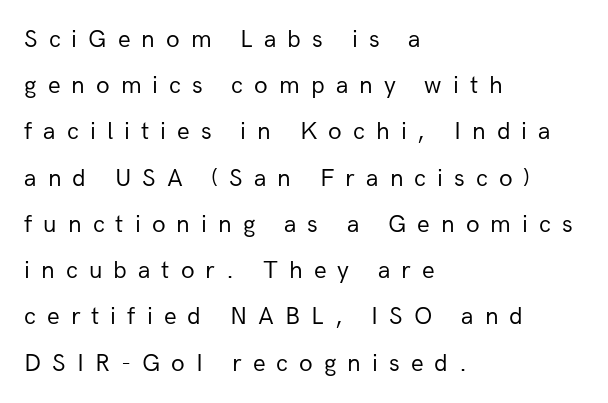
The image shows 25 px text type, upright; set left-aligned, line spacing 1.85x, unusually wide letter spacing (+0.44 em), not underlined.
